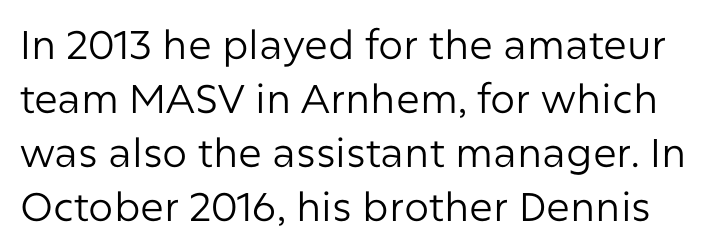
The image shows 40 px regular-weight sans-serif type, upright; set normal line spacing (1.35x), normal letter spacing, not underlined; low stroke contrast and a medium x-height.
